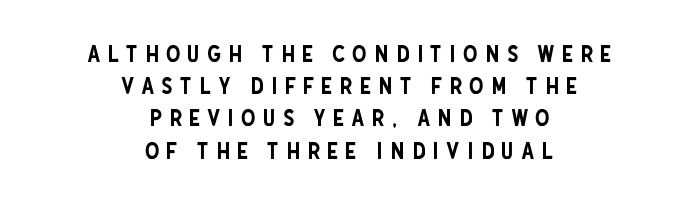
Q: Is the text italic (slanted)? A: No, it is upright.
Q: Is the text underlined? A: No.
Q: How is the paragraph aligned? A: Centered.
Q: Is the spacing between letters normal or unusually wide? A: Unusually wide.
Q: Is the spacing between lines tight, normal or loose? A: Normal.
